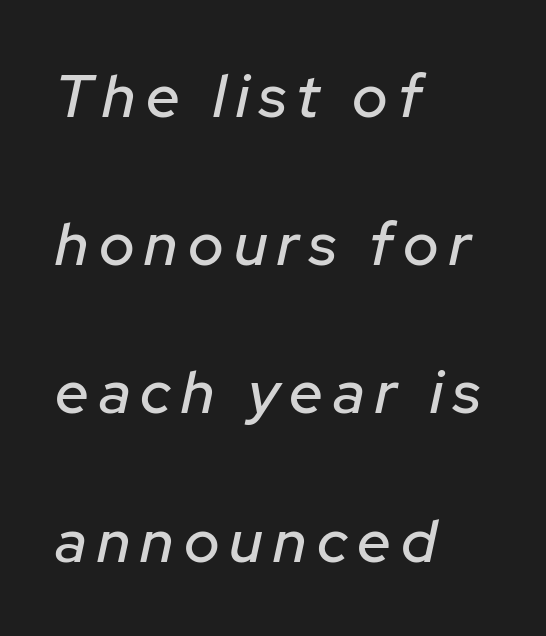
{"italic": "yes", "lean": "right", "slant_degrees": 12, "width": "normal", "stroke_contrast": "low", "x_height": "medium", "monospaced": "no", "underline": "no", "align": "left", "line_spacing": "loose", "line_spacing_ratio": 2.47, "glyph_px": 60}
